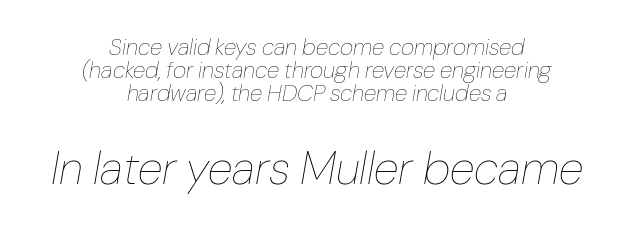
The image shows 46 px thin type, italic (leaning right); set centered, tight line spacing (1.01x), normal letter spacing, not underlined; the second (bottom) block is 2.0x larger; low stroke contrast and a medium x-height.
